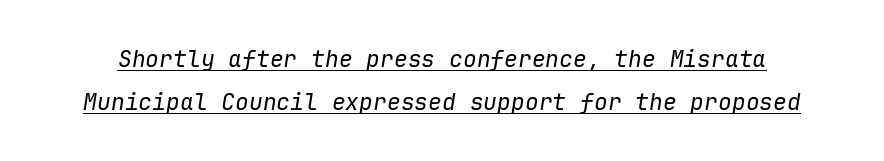
The image shows 23 px text type, italic (leaning right); set line spacing 1.88x, normal letter spacing, underlined.
